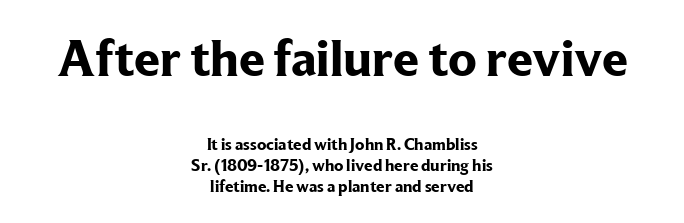
Q: Is the text bold? A: Yes.
Q: Is the text italic (slanted)? A: No, it is upright.
Q: Is the typeface a serif or a sans-serif typeface? A: Serif.
Q: Is the text underlined? A: No.
Q: How is the paragraph aligned? A: Centered.
Q: Is the spacing between letters normal or unusually wide? A: Normal.
Q: Is the spacing between lines tight, normal or loose? A: Normal.
Q: Which block of text is set in a larger size, the first (top) or the second (bottom)? A: The first (top) one.
Q: Width (condensed, normal, or wide)? A: Normal.
Q: Stroke contrast? A: Low.
Q: x-height? A: Medium.
Q: Monospaced? A: No.
